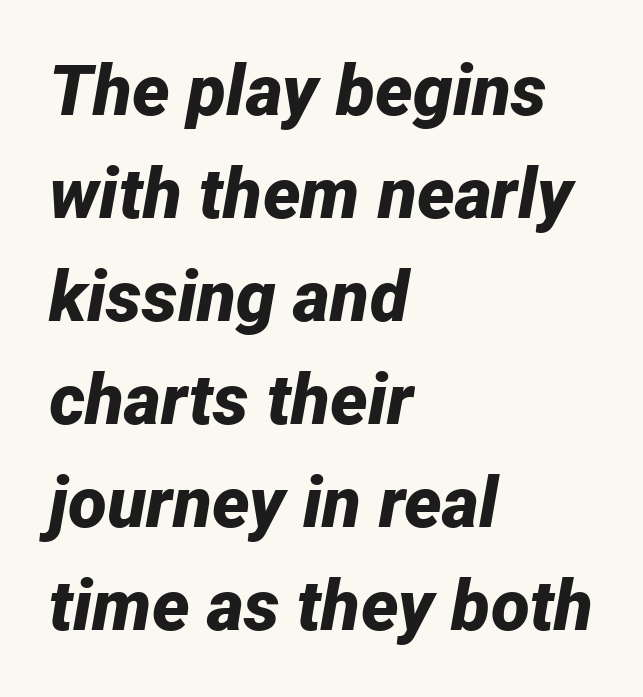
The image shows 71 px bold type, italic (leaning right); set left-aligned, normal line spacing (1.45x), normal letter spacing, not underlined; low stroke contrast and a medium x-height.
